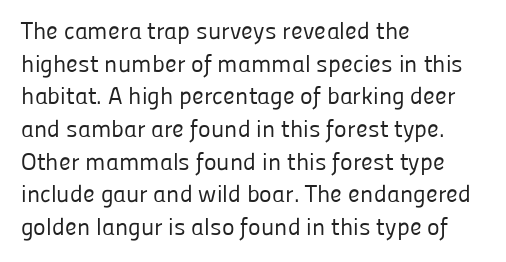
Plain, unruled lines of type. Ordinary non-slanted type is in use. Does extra space separate the letters? No, they use regular spacing. This is not heavy type; no bold has been used. These lines sit exactly where default settings would place them. Reading down the block, your eye returns to a fixed left position each line.
